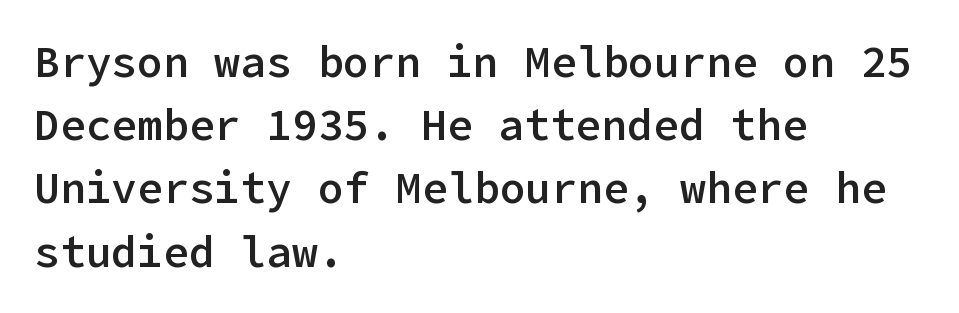
Characters follow at the spacing the type designer built in. Typographic density is moderately raised because the face is semibold. A sans-serif font was chosen for this passage. A classic flush-left, rag-right setting is used for this passage.
